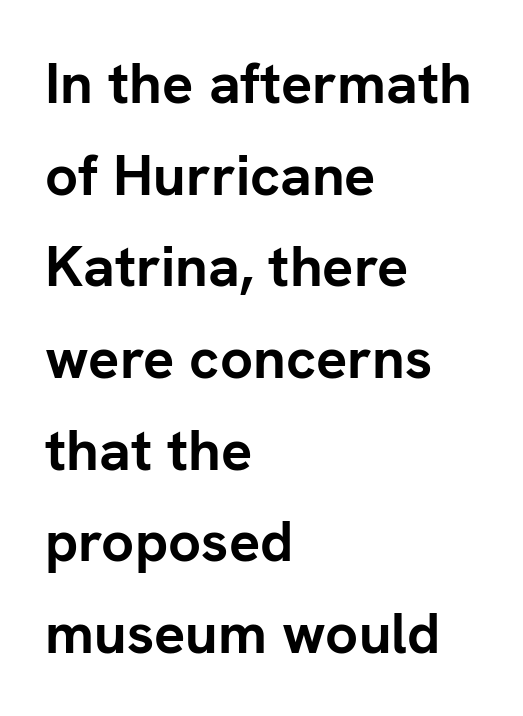
Casual observation: everything's shoved over to the left. The glyphs are unaccompanied by any horizontal stroke below them. Grotesque or geometric, the face here clearly has no serifs. Is there much room between lines? A standard amount, neither cramped nor airy. The axis of the letterforms is exactly vertical.
